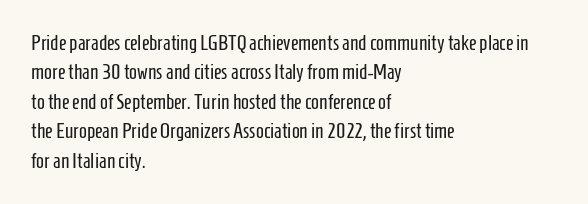
The image shows 21 px text type, upright; set left-aligned, normal line spacing (1.4x), normal letter spacing, not underlined.
